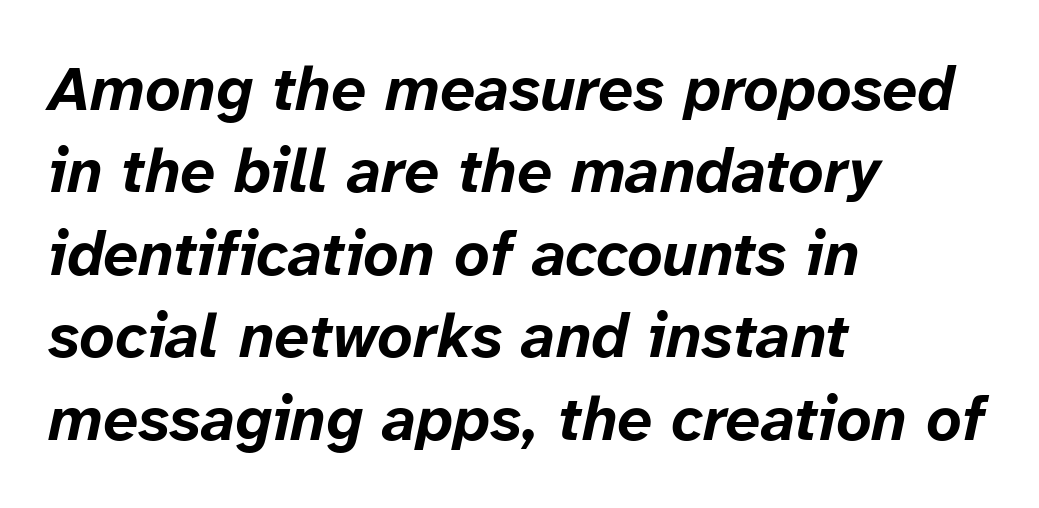
The image shows 62 px bold type, italic (leaning right); set left-aligned, normal line spacing (1.33x), normal letter spacing, not underlined; low stroke contrast and a medium x-height.
